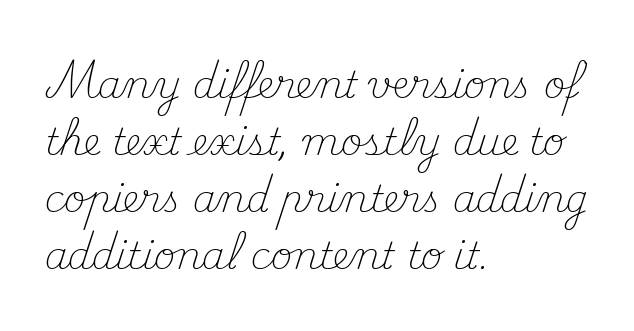
{"serif": "yes", "bold": "no", "weight": "light", "width": "normal", "stroke_contrast": "medium", "x_height": "small", "monospaced": "no", "underline": "no", "align": "left", "line_spacing": "normal", "line_spacing_ratio": 1.54, "letter_spacing": "normal", "letter_spacing_em": 0.0, "glyph_px": 37}
